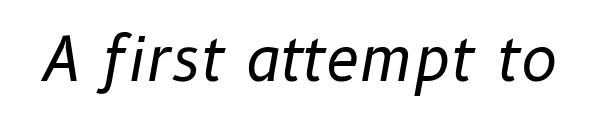
Q: Is the text bold? A: No.
Q: Is the text italic (slanted)? A: Yes, it leans right by about 10 degrees.
Q: Is the text underlined? A: No.
Q: Is the spacing between letters normal or unusually wide? A: Normal.
Q: Width (condensed, normal, or wide)? A: Normal.
Q: Stroke contrast? A: Low.
Q: x-height? A: Medium.
Q: Monospaced? A: No.
